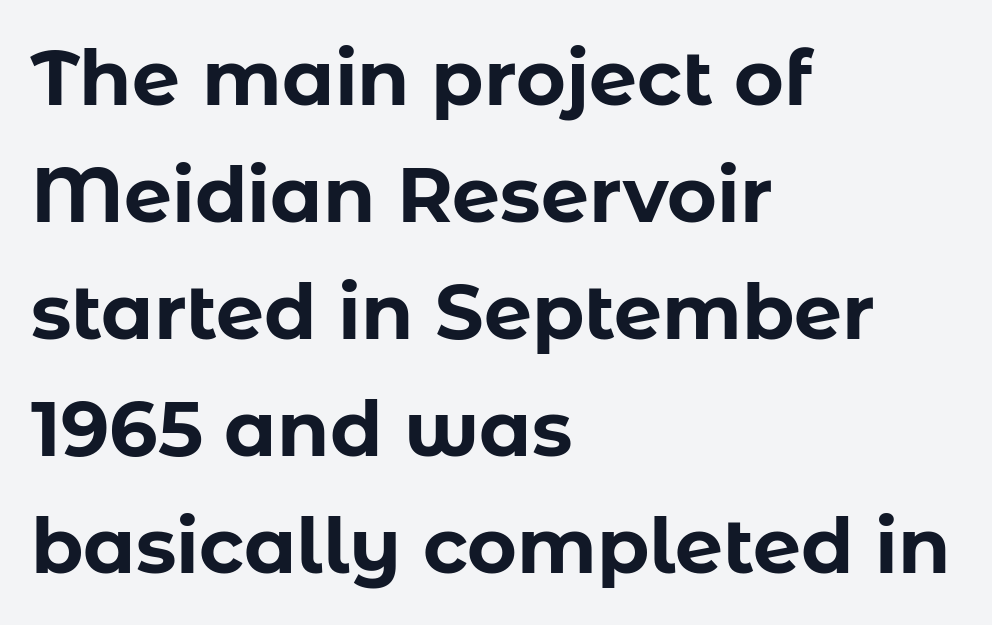
Q: Is the text bold? A: Yes.
Q: Is the text italic (slanted)? A: No, it is upright.
Q: Is the typeface a serif or a sans-serif typeface? A: Sans-serif.
Q: Is the text underlined? A: No.
Q: How is the paragraph aligned? A: Left-aligned.
Q: Is the spacing between letters normal or unusually wide? A: Normal.
Q: Is the spacing between lines tight, normal or loose? A: Normal.
Q: Width (condensed, normal, or wide)? A: Normal.
Q: Stroke contrast? A: Low.
Q: x-height? A: Medium.
Q: Monospaced? A: No.
